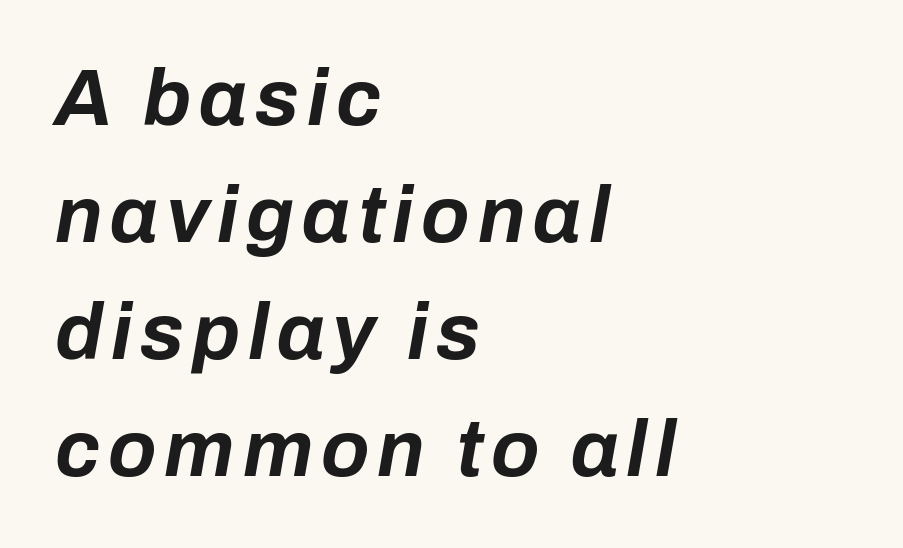
Slanted lettering throughout. The words here are not underlined. The typesetter chose a ragged-right arrangement here. The leading is moderate, giving the passage an even texture.
